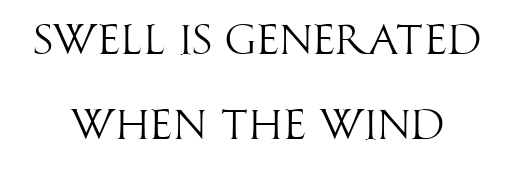
The image shows 42 px light, condensed sans-serif type, upright; set loose line spacing (2.02x), normal letter spacing, not underlined; high stroke contrast and a large x-height.
